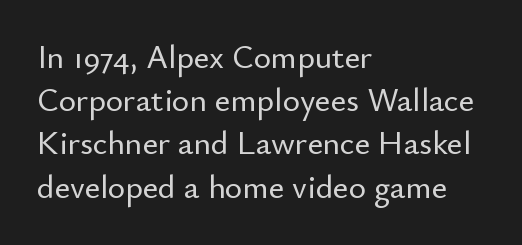
The image shows 33 px sans-serif type, upright; set left-aligned, normal line spacing (1.31x), normal letter spacing, not underlined; low stroke contrast and a small x-height.
